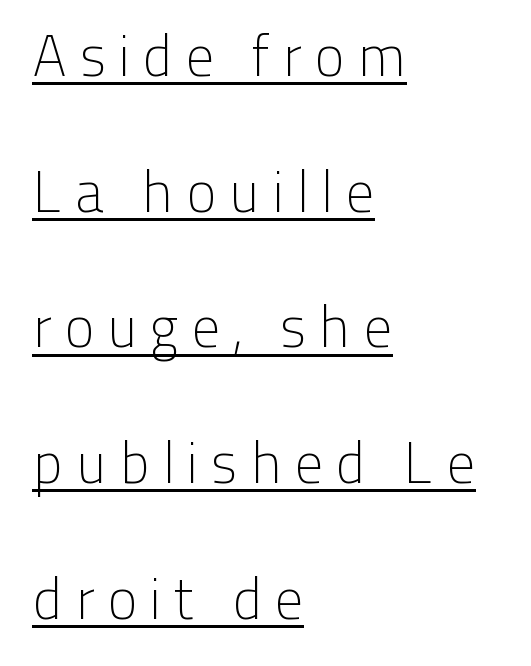
The image shows 58 px light sans-serif type, upright; set left-aligned, loose line spacing (2.34x), unusually wide letter spacing (+0.2 em), underlined; low stroke contrast and a medium x-height.
